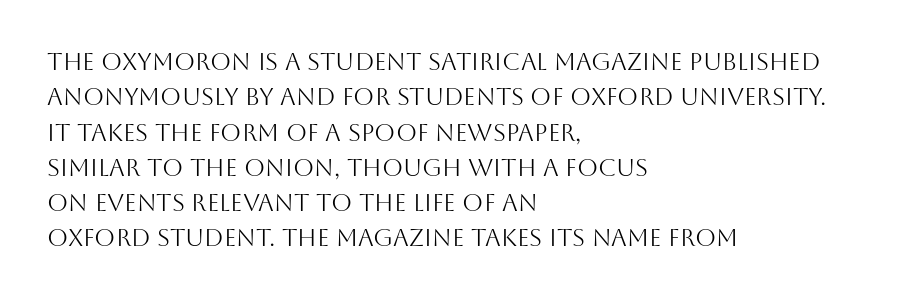
{"italic": "no", "bold": "no", "underline": "no", "align": "left", "line_spacing": "normal", "line_spacing_ratio": 1.47, "letter_spacing": "normal", "letter_spacing_em": 0.0, "glyph_px": 24}
